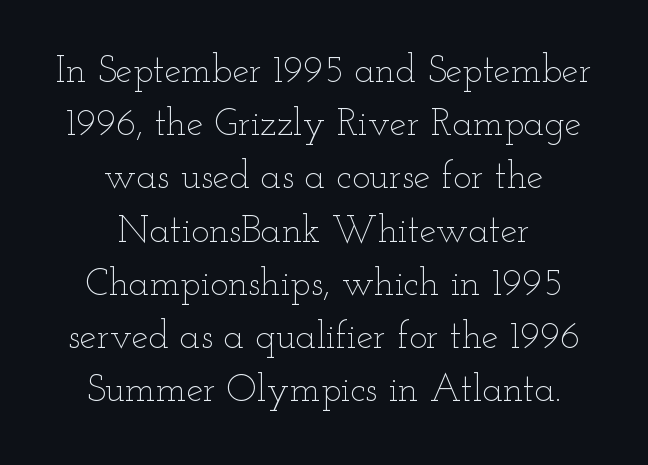
The image shows 38 px thin, wide type, upright; set centered, normal line spacing (1.4x), normal letter spacing, not underlined; low stroke contrast and a small x-height.
